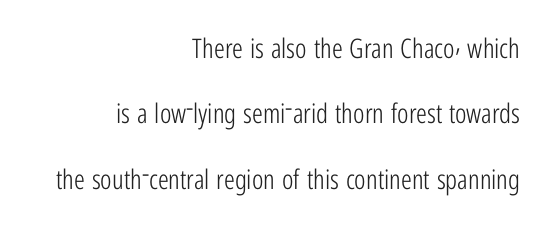
{"italic": "no", "bold": "no", "underline": "no", "align": "right", "line_spacing": "loose", "line_spacing_ratio": 2.42, "letter_spacing": "normal", "letter_spacing_em": 0.0, "glyph_px": 27}
